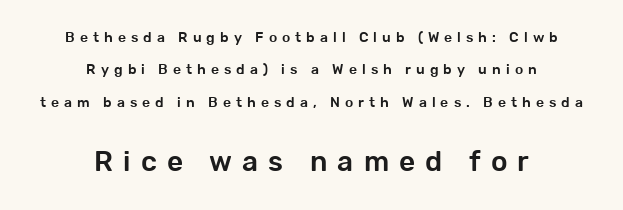
Q: Is the text italic (slanted)? A: No, it is upright.
Q: Is the typeface a serif or a sans-serif typeface? A: Sans-serif.
Q: Is the text underlined? A: No.
Q: How is the paragraph aligned? A: Centered.
Q: Is the spacing between letters normal or unusually wide? A: Unusually wide.
Q: Is the spacing between lines tight, normal or loose? A: Loose.
Q: Which block of text is set in a larger size, the first (top) or the second (bottom)? A: The second (bottom) one.
Q: Width (condensed, normal, or wide)? A: Normal.
Q: Stroke contrast? A: Low.
Q: x-height? A: Medium.
Q: Monospaced? A: No.
